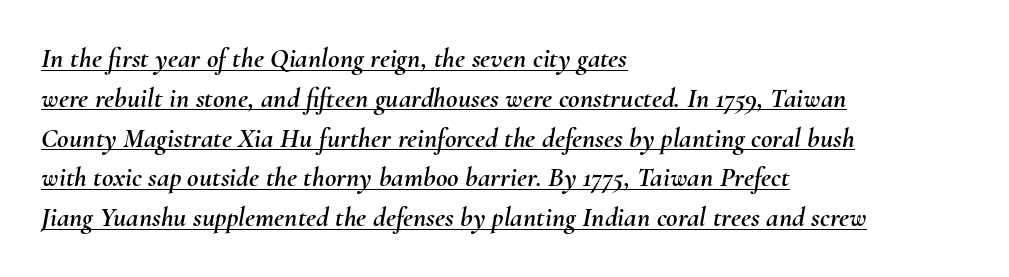
The image shows 28 px text type, italic (leaning right); set left-aligned, normal line spacing (1.42x), normal letter spacing, underlined; medium stroke contrast and a small x-height.
